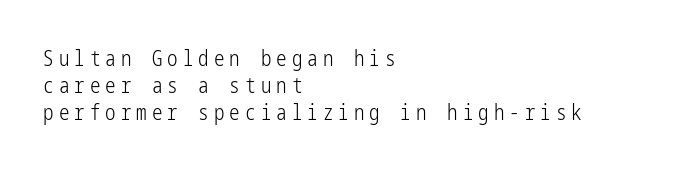
The image shows 21 px text type, upright; set left-aligned, normal line spacing (1.29x), unusually wide letter spacing (+0.24 em), not underlined.
